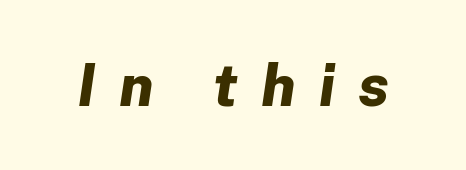
Q: Is the text bold? A: Yes.
Q: Is the text italic (slanted)? A: Yes, it leans right by about 8 degrees.
Q: Is the text underlined? A: No.
Q: Is the spacing between letters normal or unusually wide? A: Unusually wide.
Q: Width (condensed, normal, or wide)? A: Normal.
Q: Stroke contrast? A: Low.
Q: x-height? A: Medium.
Q: Monospaced? A: No.
